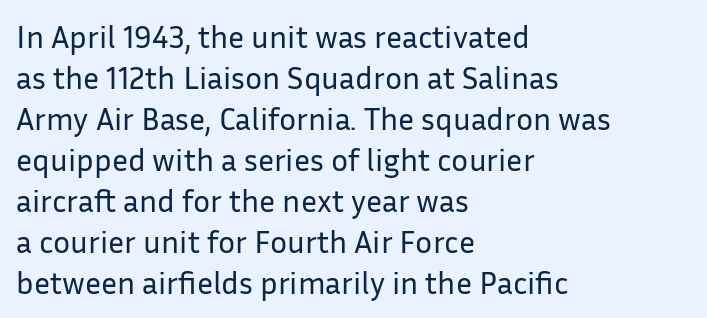
The image shows 32 px regular-weight sans-serif type, upright; set left-aligned, normal line spacing (1.28x), normal letter spacing, not underlined; low stroke contrast and a medium x-height.
